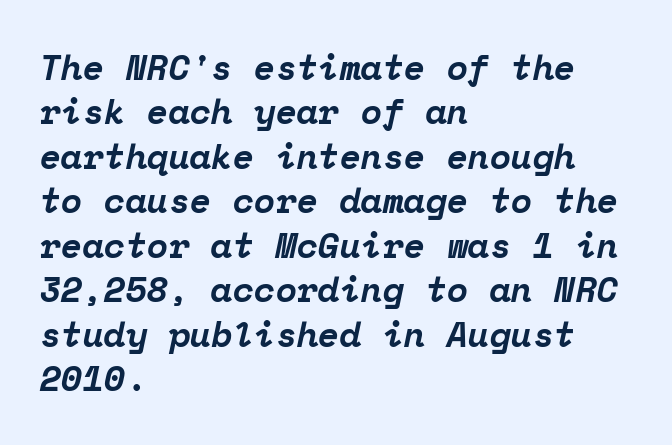
The image shows 35 px bold serif type, italic (leaning right), monospaced; set left-aligned, normal line spacing (1.27x), normal letter spacing, not underlined; low stroke contrast and a medium x-height.
